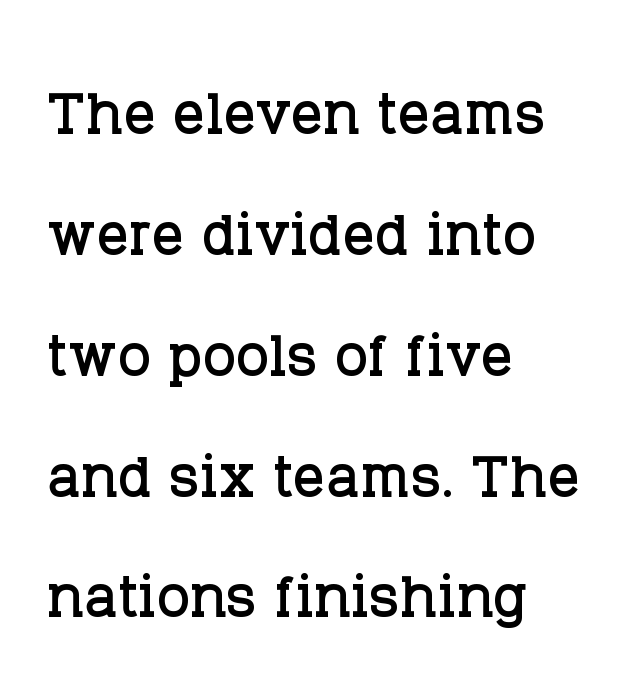
The image shows 79 px serif type, upright; set left-aligned, normal line spacing (1.53x), normal letter spacing, not underlined; low stroke contrast and a large x-height.
